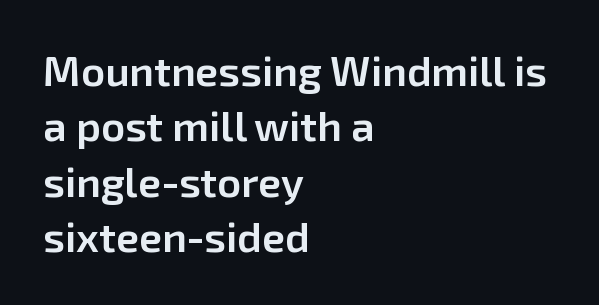
The image shows 42 px semibold sans-serif type, upright; set left-aligned, normal line spacing (1.32x), normal letter spacing, not underlined; low stroke contrast and a medium x-height.
